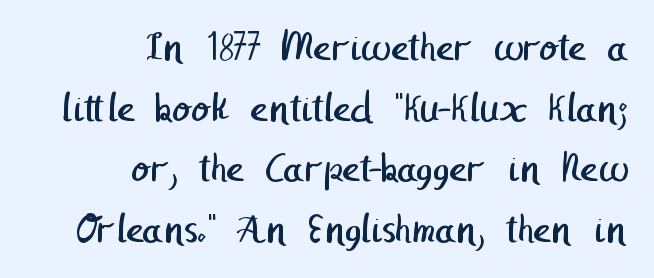
Teacher's note: observe the even right margin — that is flush-right alignment. Nothing sits at the stroke ends, so this counts as sans-serif. The passage shown has conventional tracking throughout. A quiet, ordinary-to-light weight characterises the typeface.
